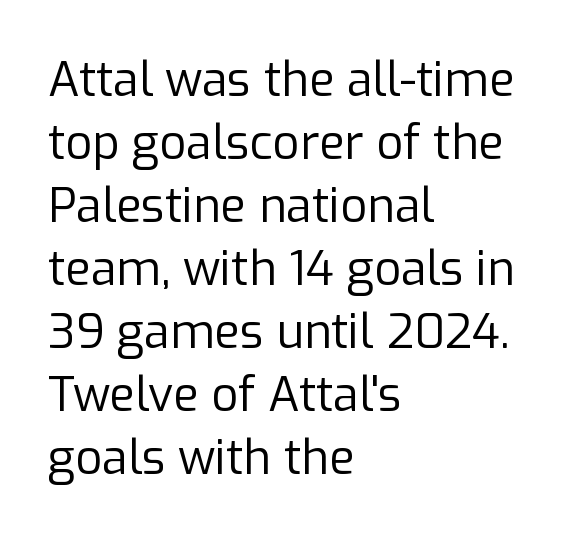
The typeface has the unassuming heft of standard copy or less. Horizontal bands of white between lines are of average thickness. This sample uses plain, unmodified letter spacing. Every row of glyphs begins at an identical x-position on the left.
